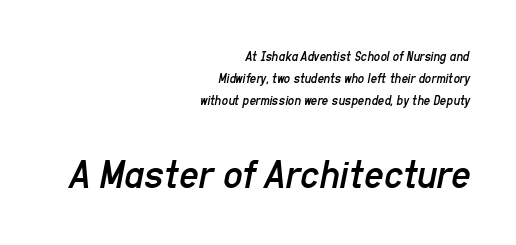
The image shows 43 px regular-weight, condensed type, italic (leaning right); set right-aligned, normal line spacing (1.57x), normal letter spacing, not underlined; the second (bottom) block is 3.07x larger; low stroke contrast and a medium x-height.
